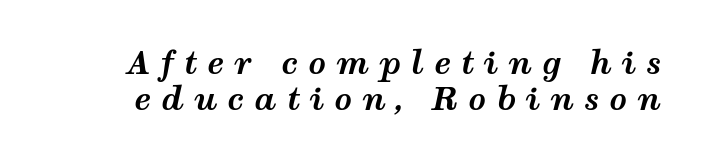
Q: Is the text bold? A: Yes.
Q: Is the text italic (slanted)? A: Yes, it leans right by about 12 degrees.
Q: Is the text underlined? A: No.
Q: Is the spacing between letters normal or unusually wide? A: Unusually wide.
Q: Width (condensed, normal, or wide)? A: Wide.
Q: Stroke contrast? A: Medium.
Q: x-height? A: Medium.
Q: Monospaced? A: No.
